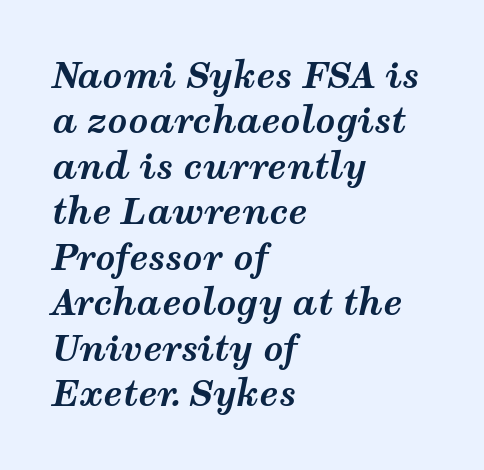
Is this a fixed-width face? No — the glyphs have proportional, varying widths. The setting favours the left margin, as ordinary paragraphs usually do. Designer's note — italics engaged. Is the letter spacing exaggerated? No — it looks like the ordinary default. The zone under the glyphs is completely vacant.
